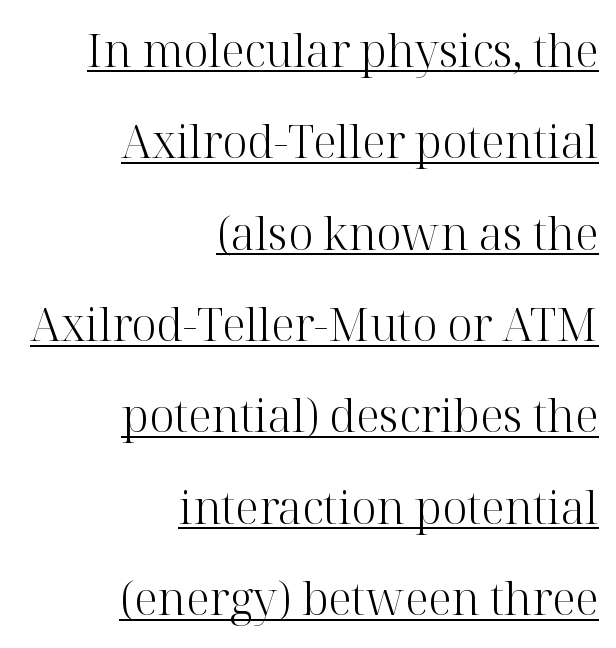
Q: Is the text bold? A: No.
Q: Is the text italic (slanted)? A: No, it is upright.
Q: Is the typeface a serif or a sans-serif typeface? A: Serif.
Q: Is the text underlined? A: Yes.
Q: How is the paragraph aligned? A: Right-aligned.
Q: Is the spacing between letters normal or unusually wide? A: Normal.
Q: Is the spacing between lines tight, normal or loose? A: Loose.
Q: Width (condensed, normal, or wide)? A: Normal.
Q: Stroke contrast? A: High.
Q: x-height? A: Medium.
Q: Monospaced? A: No.
